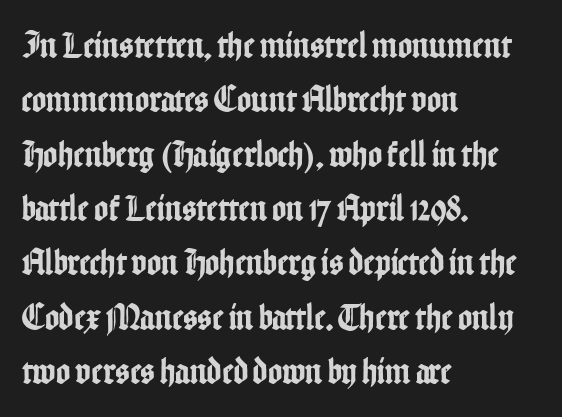
The image shows 38 px condensed sans-serif type, upright; set left-aligned, normal line spacing (1.43x), normal letter spacing, not underlined; low stroke contrast and a medium x-height.
